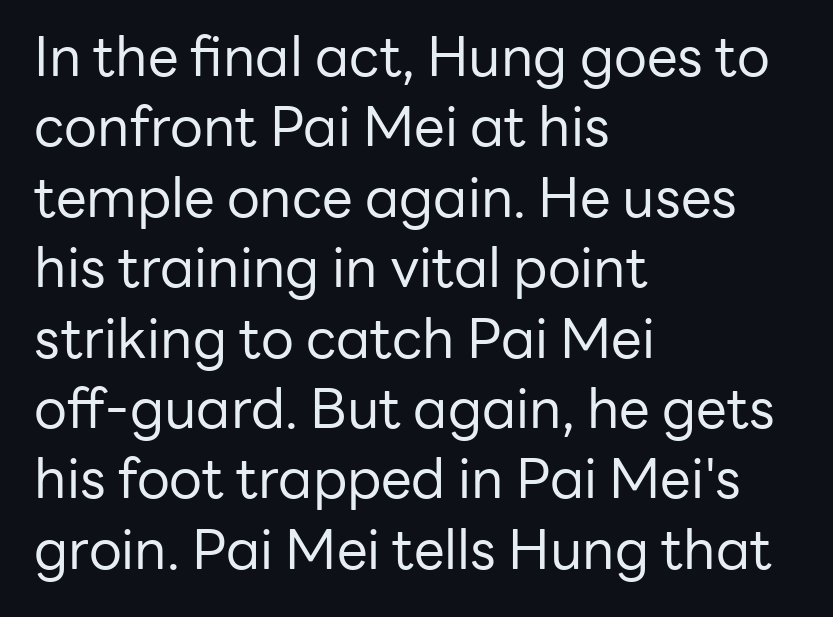
{"serif": "no", "italic": "no", "bold": "no", "weight": "regular", "width": "normal", "stroke_contrast": "low", "x_height": "medium", "monospaced": "no", "underline": "no", "align": "left", "line_spacing": "normal", "line_spacing_ratio": 1.28, "letter_spacing": "normal", "letter_spacing_em": 0.0, "glyph_px": 55}
